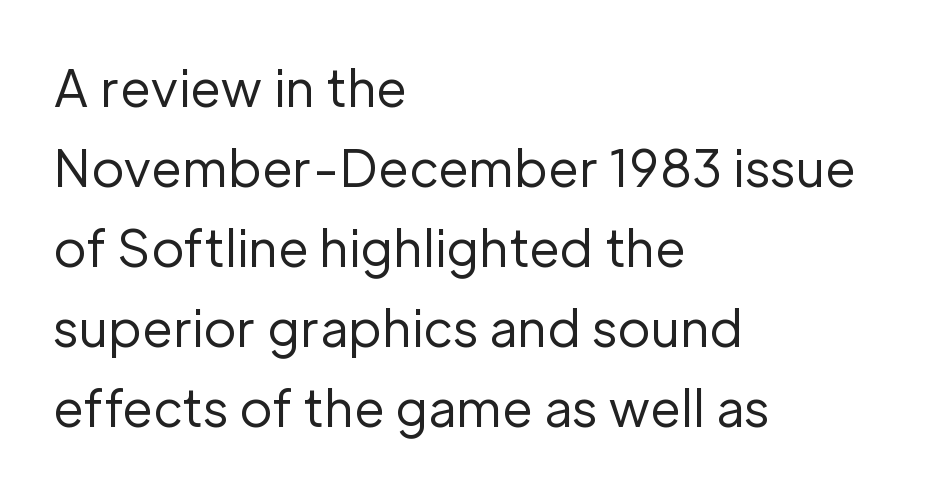
{"serif": "no", "italic": "no", "bold": "no", "weight": "regular", "width": "normal", "stroke_contrast": "low", "x_height": "medium", "monospaced": "no", "underline": "no", "align": "left", "line_spacing": "normal", "line_spacing_ratio": 1.6, "letter_spacing": "normal", "letter_spacing_em": 0.0, "glyph_px": 50}
